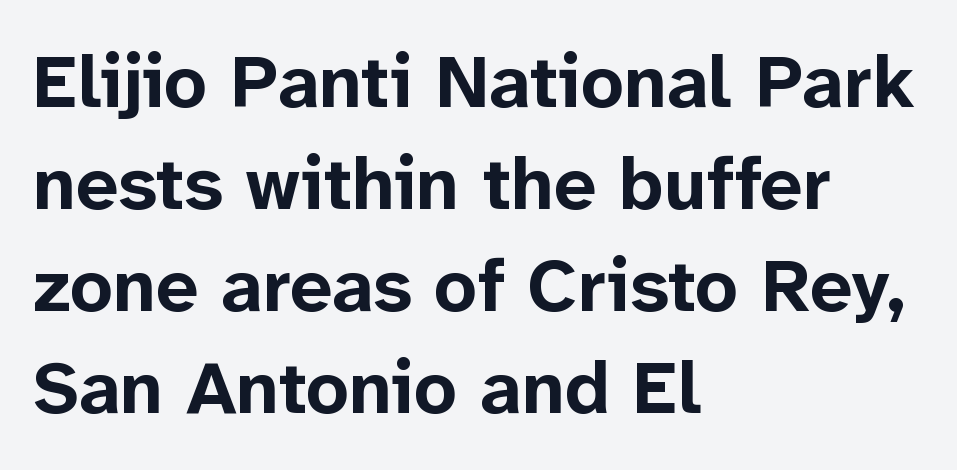
The image shows 75 px bold sans-serif type, upright; set left-aligned, normal line spacing (1.36x), normal letter spacing, not underlined; low stroke contrast and a medium x-height.
